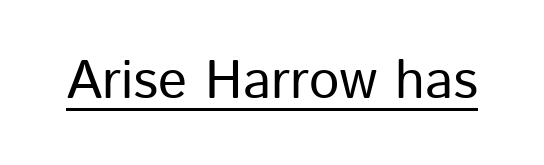
{"serif": "no", "italic": "no", "bold": "no", "weight": "regular", "width": "normal", "stroke_contrast": "low", "x_height": "medium", "monospaced": "no", "underline": "yes", "letter_spacing": "normal", "letter_spacing_em": 0.0, "glyph_px": 54}
